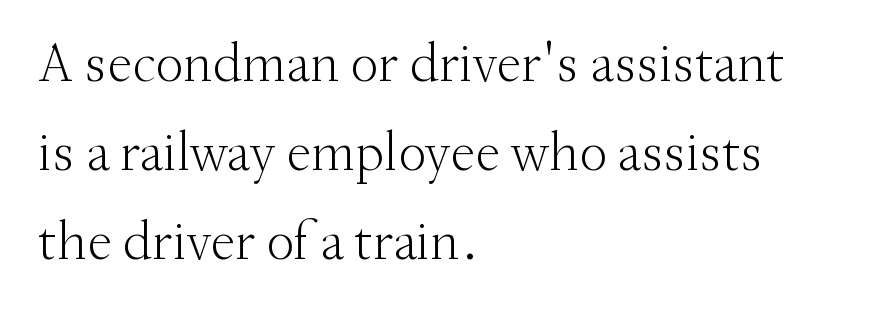
The image shows 56 px light serif type, upright; set left-aligned, normal line spacing (1.59x), normal letter spacing, not underlined; medium stroke contrast and a small x-height.
